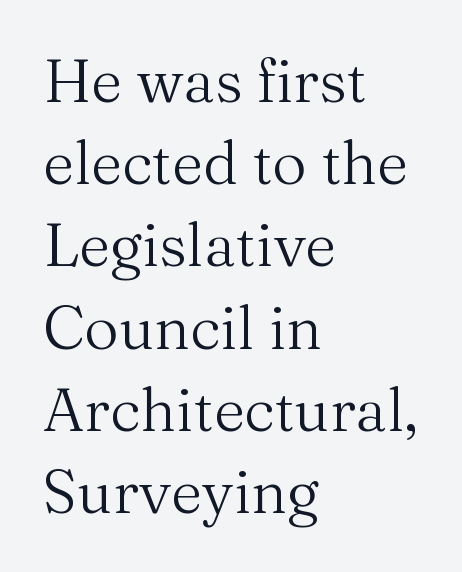
{"serif": "yes", "italic": "no", "bold": "no", "weight": "regular", "width": "normal", "stroke_contrast": "medium", "x_height": "medium", "monospaced": "no", "underline": "no", "align": "left", "line_spacing": "normal", "line_spacing_ratio": 1.37, "letter_spacing": "normal", "letter_spacing_em": 0.0, "glyph_px": 60}
